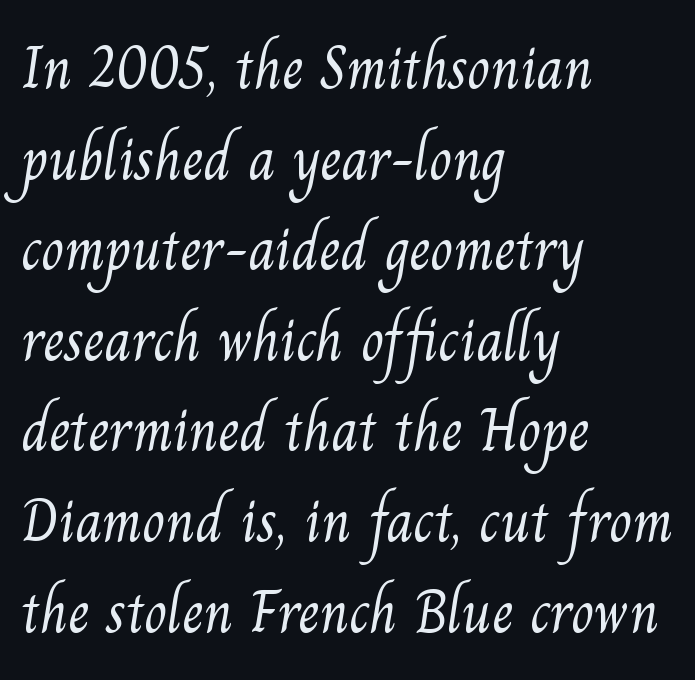
Q: Is the text bold? A: No.
Q: Is the typeface a serif or a sans-serif typeface? A: Serif.
Q: Is the text underlined? A: No.
Q: How is the paragraph aligned? A: Left-aligned.
Q: Is the spacing between letters normal or unusually wide? A: Normal.
Q: Is the spacing between lines tight, normal or loose? A: Normal.
Q: Width (condensed, normal, or wide)? A: Normal.
Q: Stroke contrast? A: Medium.
Q: x-height? A: Small.
Q: Monospaced? A: No.
